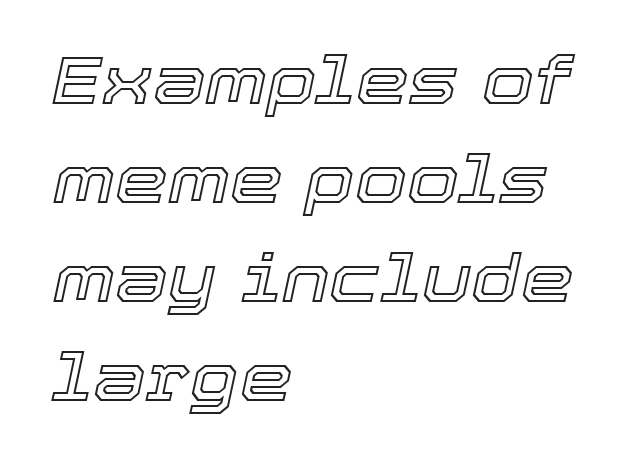
The whole block is typeset with a tilt. Look at the tracking — it's just the regular setting, nothing added. Proportional: the letters do not fall into vertical columns. One-word summary of the alignment: left. Leading: standard.
